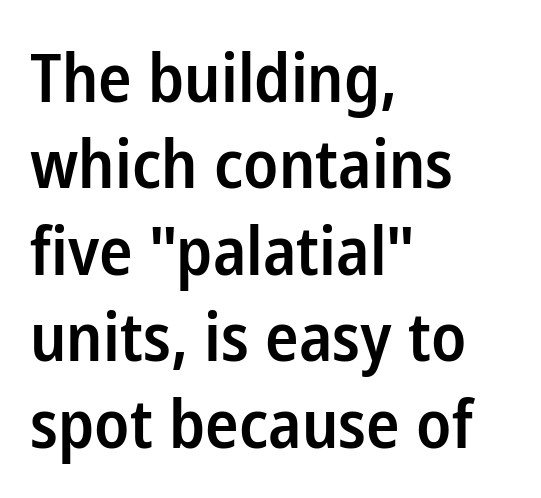
{"serif": "no", "italic": "no", "bold": "semi", "weight": "semibold", "width": "condensed", "stroke_contrast": "low", "x_height": "medium", "monospaced": "no", "underline": "no", "align": "left", "line_spacing": "normal", "line_spacing_ratio": 1.29, "letter_spacing": "normal", "letter_spacing_em": 0.0, "glyph_px": 67}
